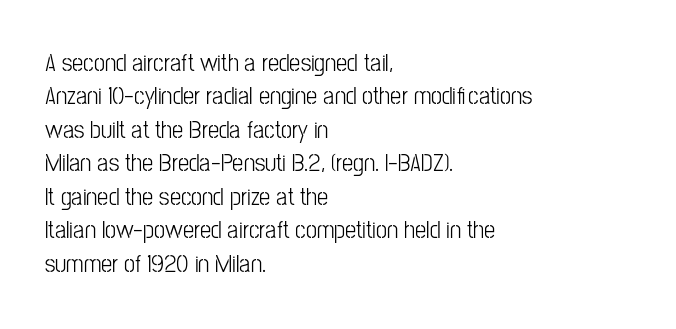
Q: Is the text bold? A: No.
Q: Is the text italic (slanted)? A: No, it is upright.
Q: Is the text underlined? A: No.
Q: How is the paragraph aligned? A: Left-aligned.
Q: Is the spacing between letters normal or unusually wide? A: Normal.
Q: Is the spacing between lines tight, normal or loose? A: Normal.
